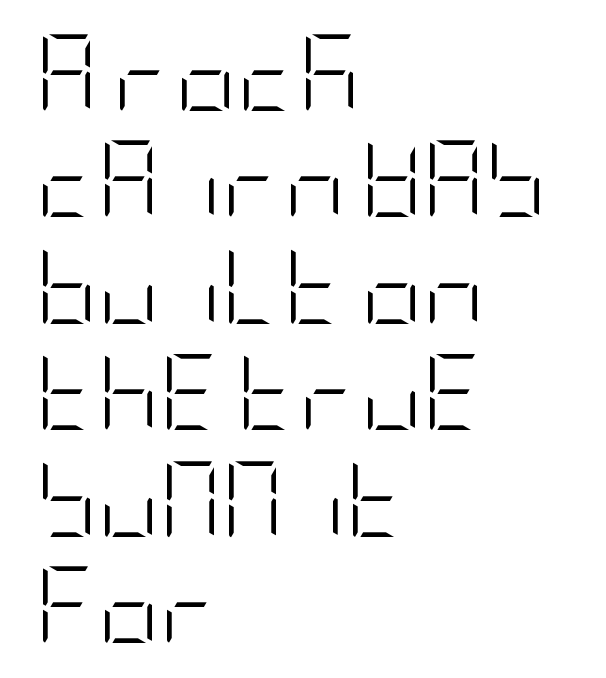
The weight tops out at a normal text grade. The setting favours the left margin, as ordinary paragraphs usually do. Quick note: underline off. Reading down the column, the eye jumps a familiar distance to each next line.
